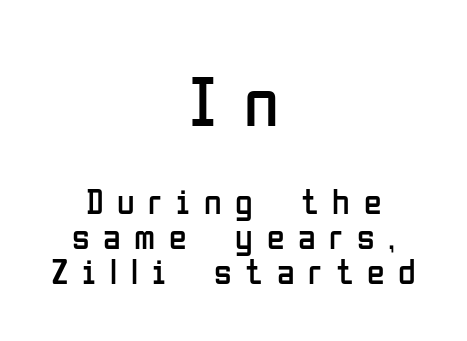
The image shows 71 px regular-weight, condensed sans-serif type, upright; set centered, tight line spacing (0.97x), unusually wide letter spacing (+0.38 em), not underlined; the first (top) block is 1.97x larger; low stroke contrast and a medium x-height.
